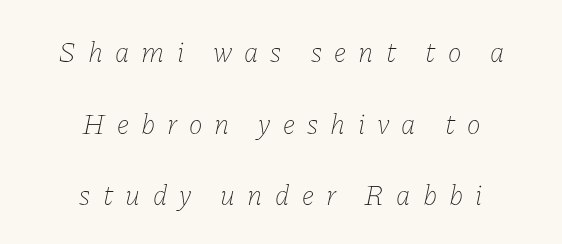
{"italic": "yes", "lean": "right", "slant_degrees": 11, "bold": "no", "weight": "thin", "width": "normal", "stroke_contrast": "low", "x_height": "medium", "monospaced": "no", "underline": "no", "align": "center", "line_spacing": "loose", "line_spacing_ratio": 2.47, "letter_spacing": "wide", "letter_spacing_em": 0.42, "glyph_px": 29}
